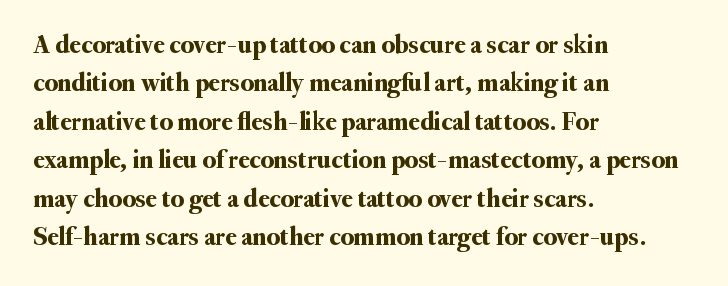
Q: Is the text italic (slanted)? A: No, it is upright.
Q: Is the text underlined? A: No.
Q: How is the paragraph aligned? A: Left-aligned.
Q: Is the spacing between letters normal or unusually wide? A: Normal.
Q: Is the spacing between lines tight, normal or loose? A: Normal.
